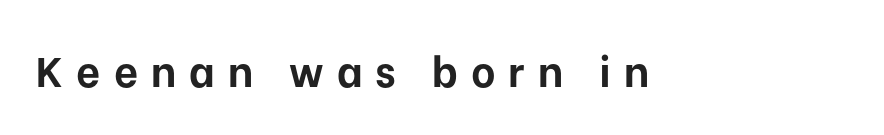
{"serif": "no", "italic": "no", "bold": "yes", "weight": "bold", "width": "normal", "stroke_contrast": "low", "x_height": "medium", "monospaced": "no", "underline": "no", "letter_spacing": "wide", "letter_spacing_em": 0.31, "glyph_px": 42}
